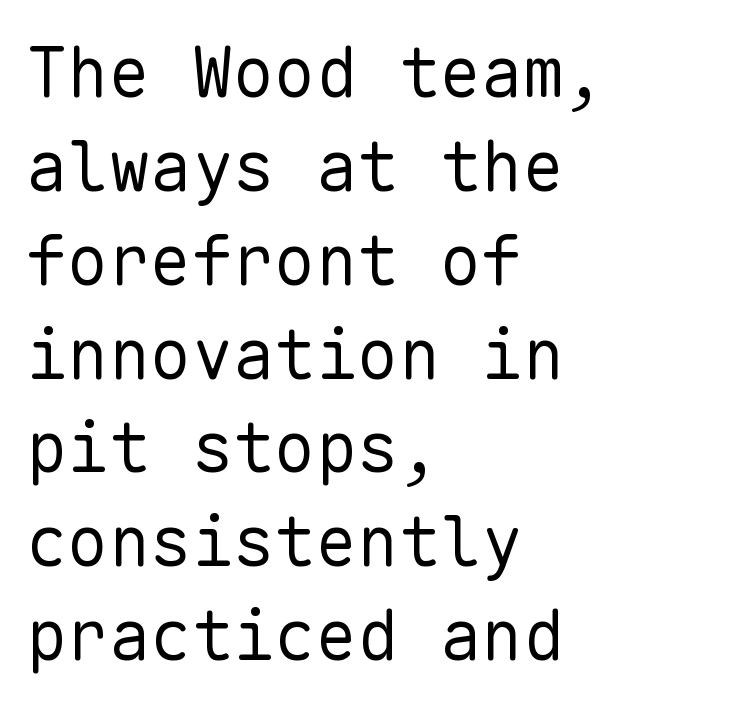
Q: Is the text bold? A: No.
Q: Is the text italic (slanted)? A: No, it is upright.
Q: Is the typeface a serif or a sans-serif typeface? A: Sans-serif.
Q: Is the text underlined? A: No.
Q: How is the paragraph aligned? A: Left-aligned.
Q: Is the spacing between letters normal or unusually wide? A: Normal.
Q: Is the spacing between lines tight, normal or loose? A: Normal.
Q: Width (condensed, normal, or wide)? A: Normal.
Q: Stroke contrast? A: Low.
Q: x-height? A: Medium.
Q: Monospaced? A: Yes.
